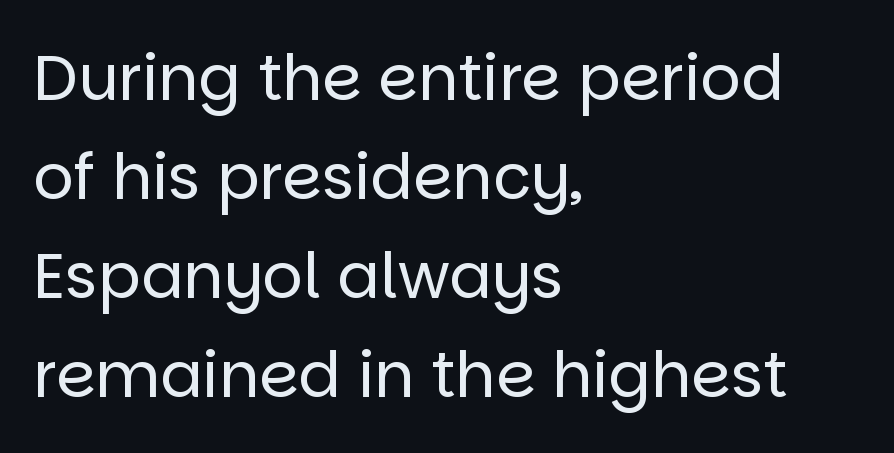
Line starts are locked; line ends wander. No extra ink here — the face is not bold. Regarding serifs, this sample does without them. This sample uses an upright cut, with every glyph sitting square on the baseline.
